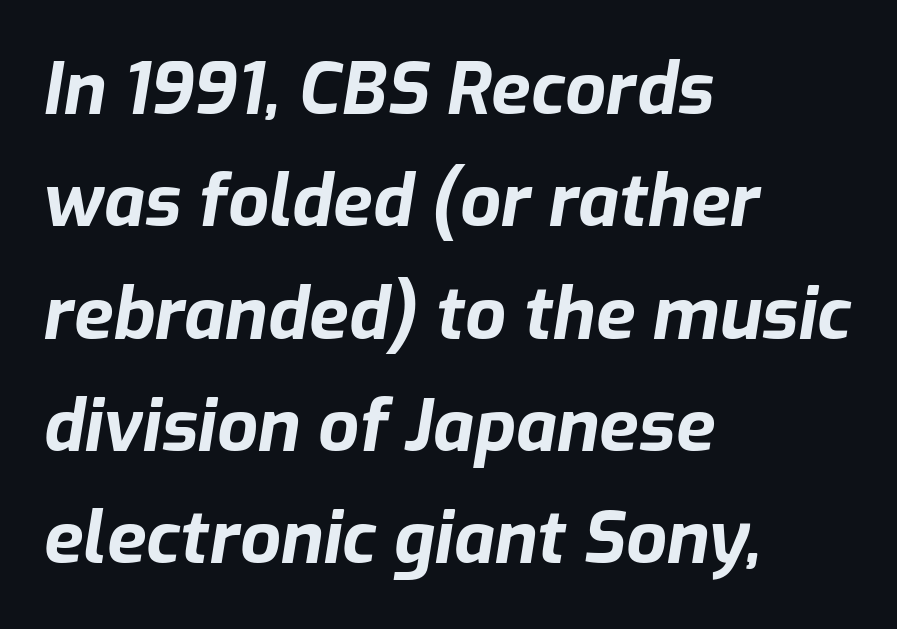
The image shows 72 px bold type, italic (leaning right); set left-aligned, normal line spacing (1.56x), normal letter spacing, not underlined; low stroke contrast and a medium x-height.
